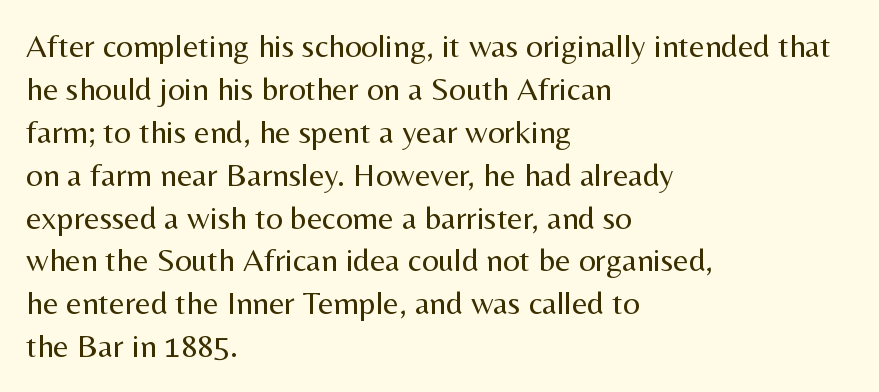
{"serif": "no", "italic": "no", "bold": "no", "weight": "regular", "width": "normal", "stroke_contrast": "medium", "x_height": "medium", "monospaced": "no", "underline": "no", "align": "left", "line_spacing": "normal", "line_spacing_ratio": 1.3, "letter_spacing": "normal", "letter_spacing_em": 0.0, "glyph_px": 33}
